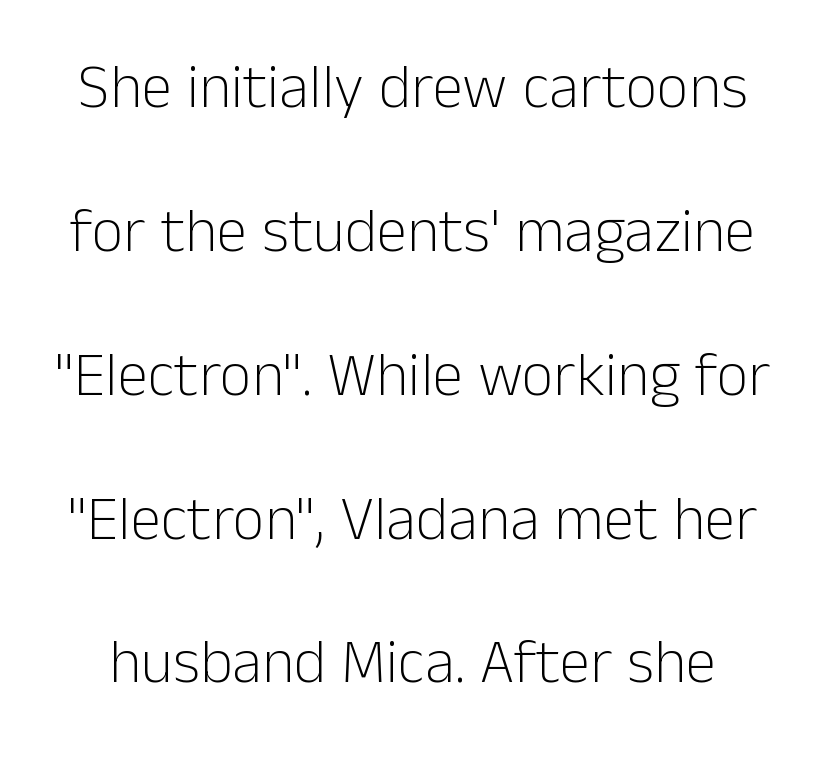
The image shows 62 px light sans-serif type, upright; set loose line spacing (2.32x), normal letter spacing, not underlined; low stroke contrast and a medium x-height.
